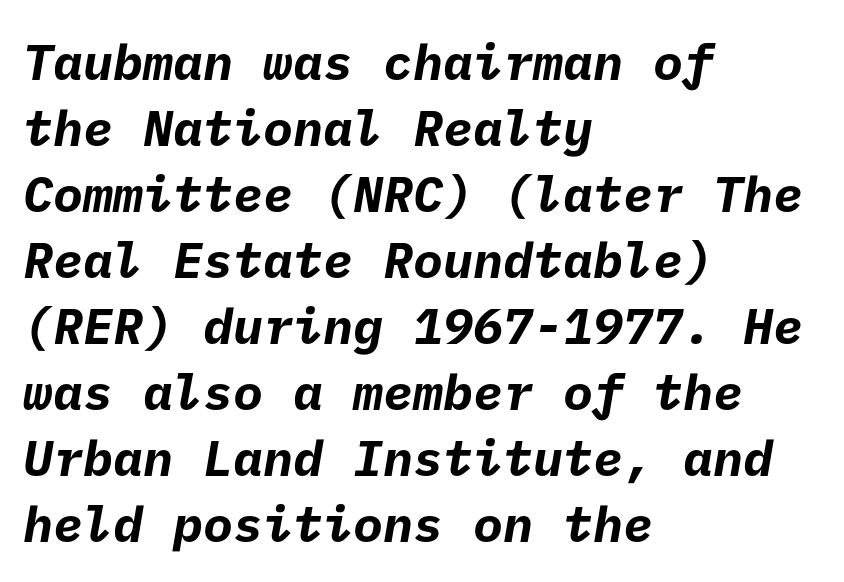
Q: Is the text bold? A: Yes.
Q: Is the typeface a serif or a sans-serif typeface? A: Sans-serif.
Q: Is the text underlined? A: No.
Q: How is the paragraph aligned? A: Left-aligned.
Q: Is the spacing between letters normal or unusually wide? A: Normal.
Q: Is the spacing between lines tight, normal or loose? A: Normal.
Q: Width (condensed, normal, or wide)? A: Normal.
Q: Stroke contrast? A: Low.
Q: x-height? A: Medium.
